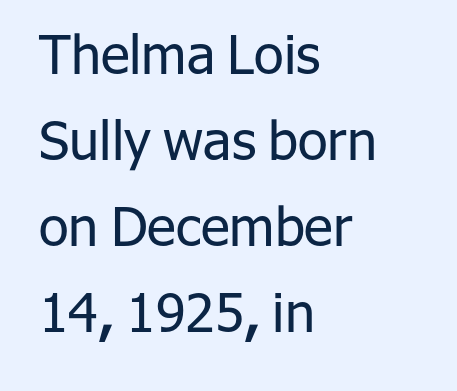
Q: Is the text bold? A: No.
Q: Is the text italic (slanted)? A: No, it is upright.
Q: Is the typeface a serif or a sans-serif typeface? A: Sans-serif.
Q: Is the text underlined? A: No.
Q: How is the paragraph aligned? A: Left-aligned.
Q: Is the spacing between letters normal or unusually wide? A: Normal.
Q: Is the spacing between lines tight, normal or loose? A: Normal.
Q: Width (condensed, normal, or wide)? A: Normal.
Q: Stroke contrast? A: Low.
Q: x-height? A: Medium.
Q: Monospaced? A: No.
